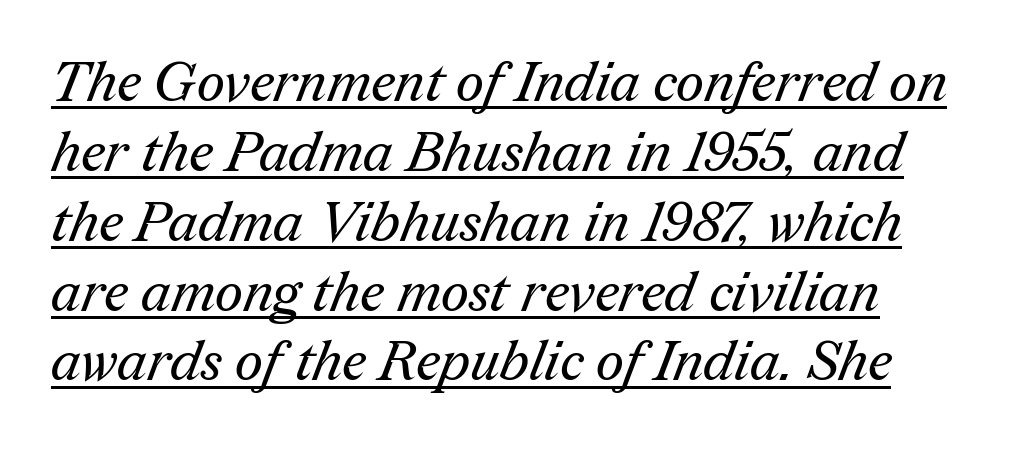
Proportional: the letters do not fall into vertical columns. Heft: none added — not bold. What kind of face is this? One with serifs. This block has exactly the height ordinary leading produces.
